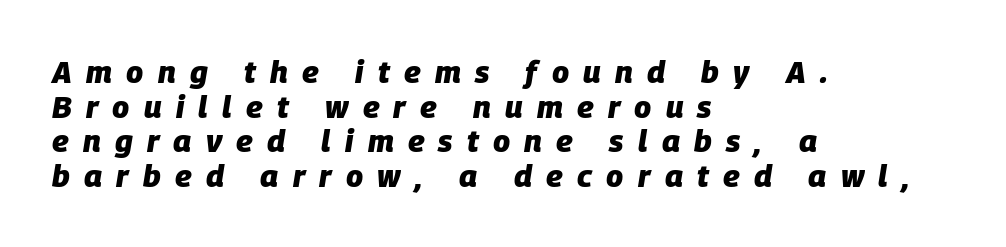
As a designer I'd log this as weight 700, bold. Spacing verdict: proportional, widths tailored to each character. Leading is clearly below the norm, producing a dense column. Horizontally, the lines are justified to the leading edge only. Slanted lettering throughout. What stands out about the letter spacing? Its width — letters are far apart.
